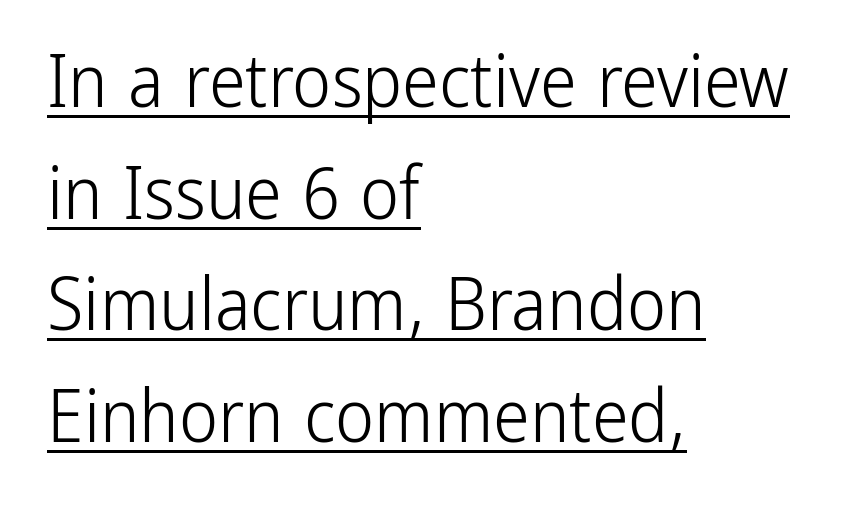
{"serif": "no", "italic": "no", "bold": "no", "weight": "light", "width": "condensed", "stroke_contrast": "low", "x_height": "medium", "monospaced": "no", "underline": "yes", "align": "left", "line_spacing": "normal", "line_spacing_ratio": 1.51, "letter_spacing": "normal", "letter_spacing_em": 0.0, "glyph_px": 74}
